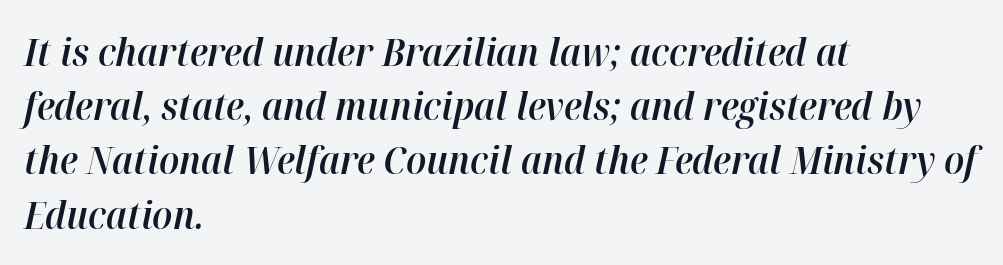
The typesetter chose a ragged-right arrangement here. The passage shown leans; its letterforms are oblique. Plain, unruled lines of type. Is the letter spacing exaggerated? No — it looks like the ordinary default. A typesetter would call this proportional, since set widths differ per character. How would I describe the line gaps? Plain and ordinary.
